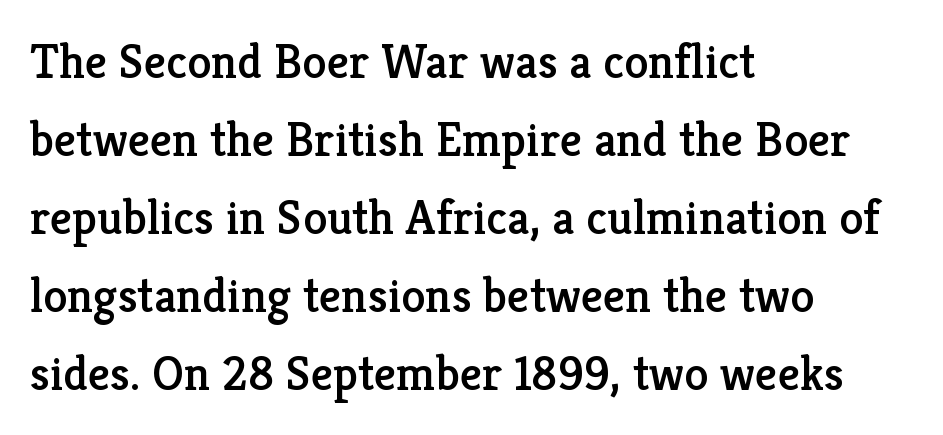
{"serif": "yes", "italic": "no", "width": "normal", "stroke_contrast": "low", "x_height": "medium", "monospaced": "no", "underline": "no", "align": "left", "line_spacing": "normal", "line_spacing_ratio": 1.59, "letter_spacing": "normal", "letter_spacing_em": 0.0, "glyph_px": 49}
